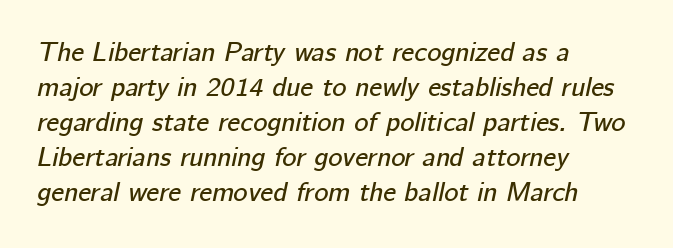
{"italic": "yes", "lean": "right", "slant_degrees": 12, "underline": "no", "align": "left", "line_spacing": "normal", "line_spacing_ratio": 1.3, "letter_spacing": "normal", "letter_spacing_em": 0.0, "glyph_px": 27}
